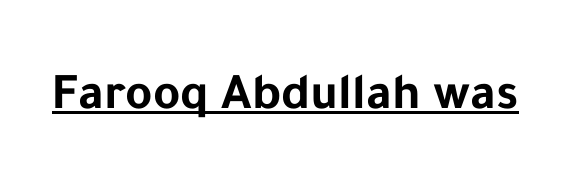
The font's upright variant was chosen for this text. Heft: maximum for text — a bold. No extra tracking has been applied to these lines. These characters rest on top of a visible drawn line.
